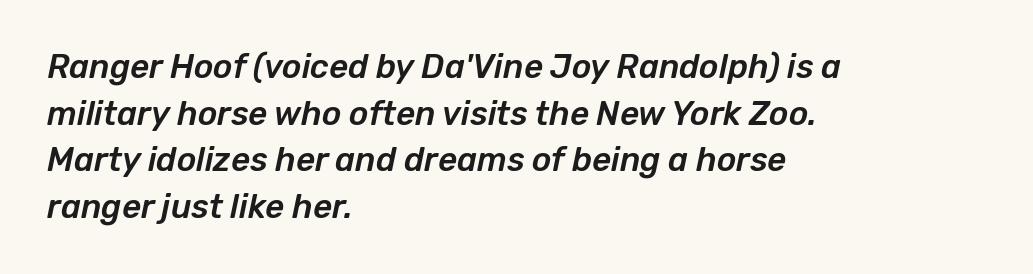
Q: Is the text italic (slanted)? A: Yes, it leans right by about 12 degrees.
Q: Is the text underlined? A: No.
Q: How is the paragraph aligned? A: Left-aligned.
Q: Is the spacing between letters normal or unusually wide? A: Normal.
Q: Is the spacing between lines tight, normal or loose? A: Normal.
Q: Width (condensed, normal, or wide)? A: Normal.
Q: Stroke contrast? A: Low.
Q: x-height? A: Medium.
Q: Monospaced? A: No.
